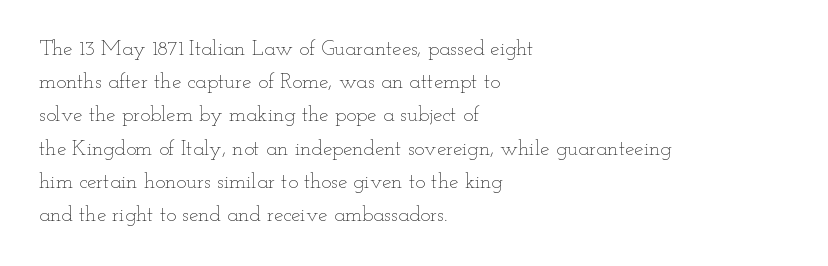
The face looks like a standard text weight, possibly lighter. Short and long lines alike share a common starting point at left. Vertically, the passage feels balanced, rows spaced as you'd expect. A bare baseline throughout the passage. Here the glyphs are tracked normally, forming tight word shapes.
